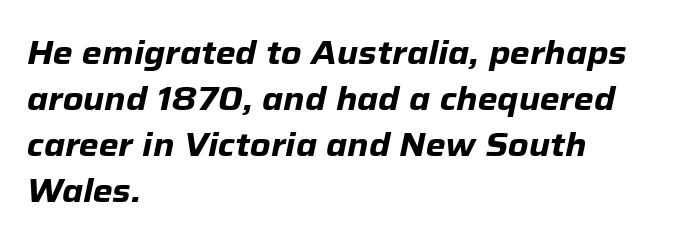
{"italic": "yes", "lean": "right", "slant_degrees": 12, "bold": "yes", "weight": "heavy", "width": "normal", "stroke_contrast": "low", "x_height": "medium", "monospaced": "no", "underline": "no", "align": "left", "line_spacing": "normal", "line_spacing_ratio": 1.44, "letter_spacing": "normal", "letter_spacing_em": 0.0, "glyph_px": 32}
